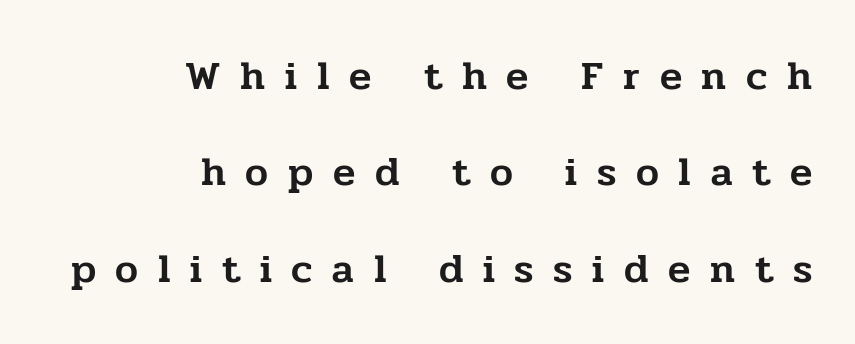
{"serif": "yes", "italic": "no", "width": "normal", "stroke_contrast": "low", "x_height": "medium", "monospaced": "no", "underline": "no", "align": "right", "line_spacing": "loose", "line_spacing_ratio": 2.35, "letter_spacing": "wide", "letter_spacing_em": 0.48, "glyph_px": 41}
